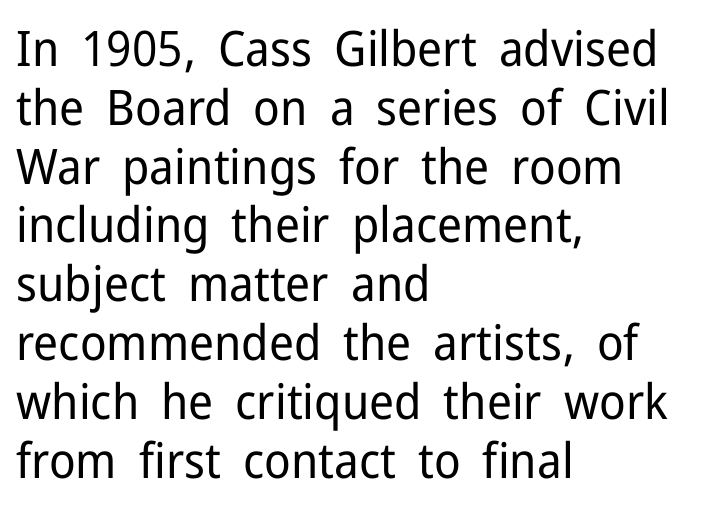
Q: Is the text bold? A: No.
Q: Is the text italic (slanted)? A: No, it is upright.
Q: Is the typeface a serif or a sans-serif typeface? A: Sans-serif.
Q: Is the text underlined? A: No.
Q: How is the paragraph aligned? A: Left-aligned.
Q: Is the spacing between letters normal or unusually wide? A: Normal.
Q: Width (condensed, normal, or wide)? A: Normal.
Q: Stroke contrast? A: Low.
Q: x-height? A: Medium.
Q: Monospaced? A: No.
